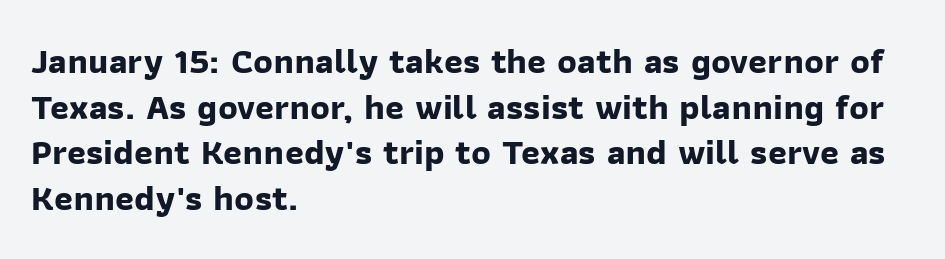
Left-aligned paragraph, ragged on the right. Horizontal bands of white between lines are of average thickness. The baseline area is clear. The rendering keeps characters at their native spacing.
